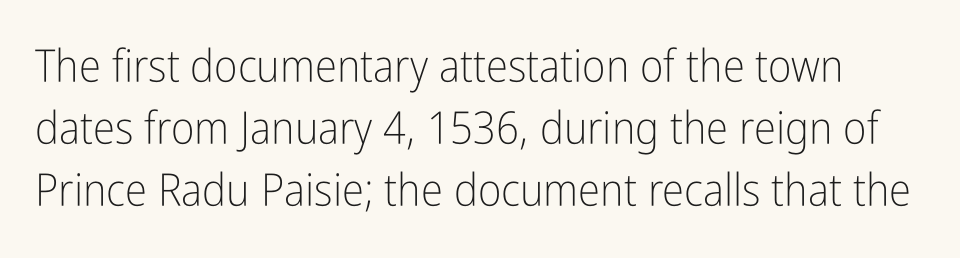
Every stem runs plumb, perpendicular to the baseline. Nothing sits at the stroke ends, so this counts as sans-serif. The typesetting does not lean heavy: it is not bold. Is there much room between lines? A standard amount, neither cramped nor airy. A typesetter would call this proportional, since set widths differ per character.
